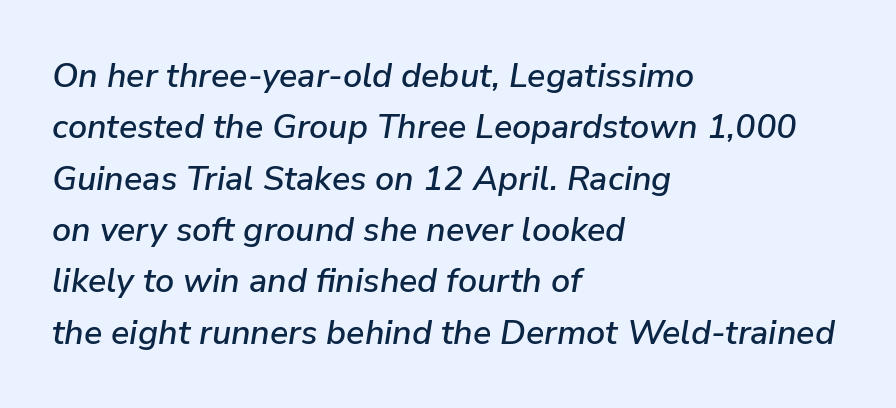
Posture: slanted. Character widths vary here, with narrow letters taking less room than wide ones. A student would call this left alignment; a typographer would say flush left, rag right. A clean baseline with only descenders dipping below it. Compared with typical body copy, the letter spacing here is the same. Successive baselines arrive at the customary interval.
